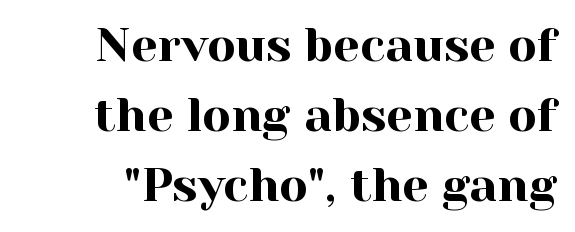
The image shows 47 px serif type, upright; set normal line spacing (1.49x), normal letter spacing, not underlined; a medium x-height.
